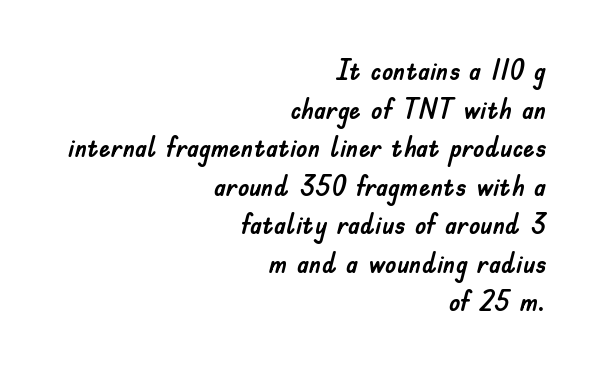
Q: Is the text italic (slanted)? A: Yes.
Q: Is the typeface a serif or a sans-serif typeface? A: Sans-serif.
Q: Is the text underlined? A: No.
Q: How is the paragraph aligned? A: Right-aligned.
Q: Is the spacing between letters normal or unusually wide? A: Normal.
Q: Is the spacing between lines tight, normal or loose? A: Normal.
Q: Width (condensed, normal, or wide)? A: Normal.
Q: Stroke contrast? A: Low.
Q: x-height? A: Small.
Q: Monospaced? A: No.
